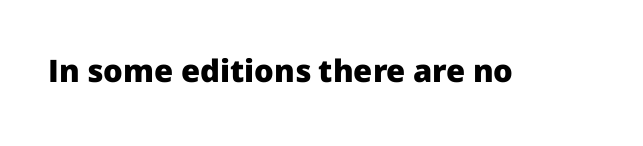
Q: Is the text bold? A: Yes.
Q: Is the text italic (slanted)? A: No, it is upright.
Q: Is the typeface a serif or a sans-serif typeface? A: Sans-serif.
Q: Is the text underlined? A: No.
Q: Is the spacing between letters normal or unusually wide? A: Normal.
Q: Width (condensed, normal, or wide)? A: Normal.
Q: Stroke contrast? A: Low.
Q: x-height? A: Medium.
Q: Monospaced? A: No.
